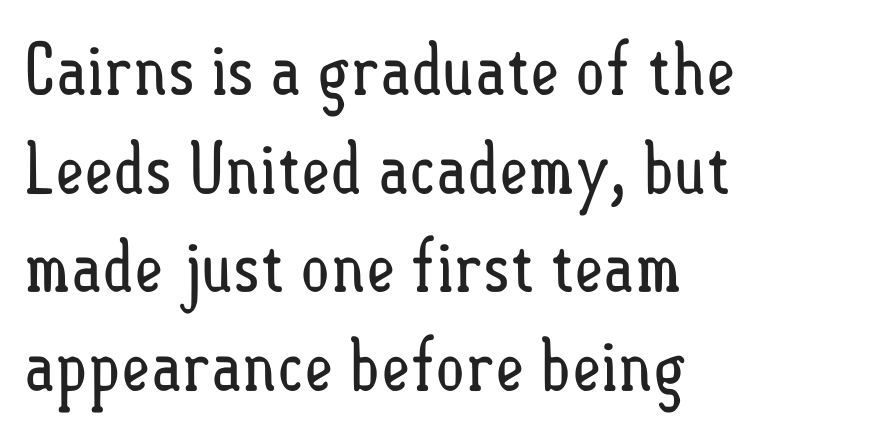
Q: Is the text bold? A: No.
Q: Is the text italic (slanted)? A: No, it is upright.
Q: Is the text underlined? A: No.
Q: How is the paragraph aligned? A: Left-aligned.
Q: Is the spacing between letters normal or unusually wide? A: Normal.
Q: Is the spacing between lines tight, normal or loose? A: Normal.
Q: Width (condensed, normal, or wide)? A: Condensed.
Q: Stroke contrast? A: Low.
Q: x-height? A: Small.
Q: Monospaced? A: No.
